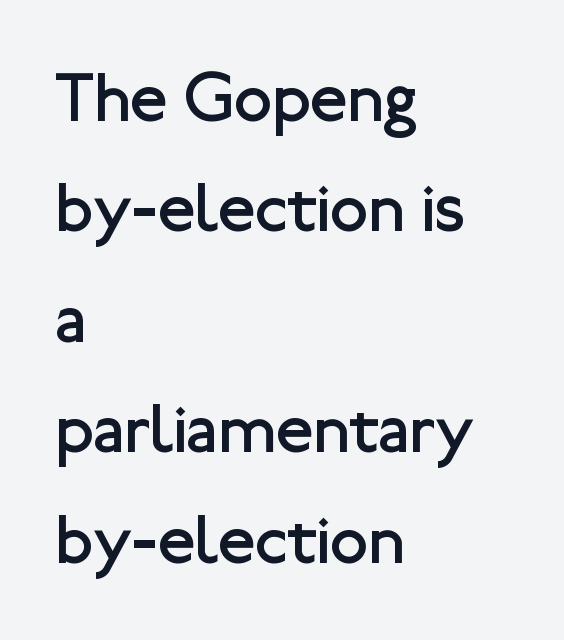
{"serif": "no", "italic": "no", "bold": "no", "weight": "regular", "width": "normal", "stroke_contrast": "low", "x_height": "medium", "monospaced": "no", "underline": "no", "align": "left", "line_spacing": "normal", "line_spacing_ratio": 1.6, "letter_spacing": "normal", "letter_spacing_em": 0.0, "glyph_px": 69}
